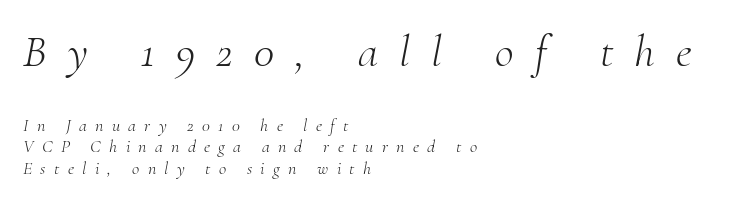
Q: Is the text bold? A: No.
Q: Is the text italic (slanted)? A: Yes, it leans right by about 10 degrees.
Q: Is the typeface a serif or a sans-serif typeface? A: Serif.
Q: Is the text underlined? A: No.
Q: How is the paragraph aligned? A: Left-aligned.
Q: Is the spacing between letters normal or unusually wide? A: Unusually wide.
Q: Which block of text is set in a larger size, the first (top) or the second (bottom)? A: The first (top) one.
Q: Width (condensed, normal, or wide)? A: Normal.
Q: Stroke contrast? A: Medium.
Q: x-height? A: Small.
Q: Monospaced? A: No.
